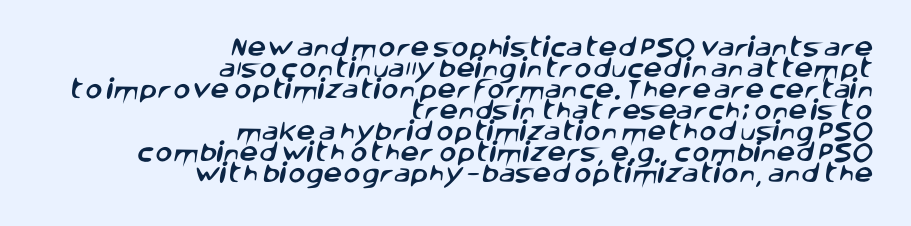
{"underline": "no", "align": "right", "line_spacing": "tight", "line_spacing_ratio": 1.0, "letter_spacing": "normal", "letter_spacing_em": 0.0, "glyph_px": 21}
